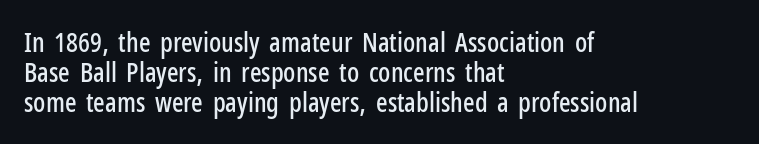
{"italic": "no", "underline": "no", "align": "left", "line_spacing": "tight", "line_spacing_ratio": 1.11, "letter_spacing": "normal", "letter_spacing_em": 0.0, "glyph_px": 27}
